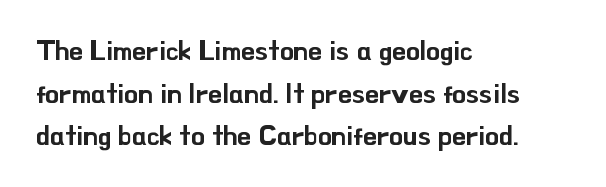
You can tell it's not italic because the verticals are truly vertical. Short and long lines alike share a common starting point at left. Do the characters align in a grid? No, the font is proportional. Descenders hang freely into open space. Observe the absence of serifs on each vertical stroke in this sample. Compared with typical body copy, the letter spacing here is the same.
